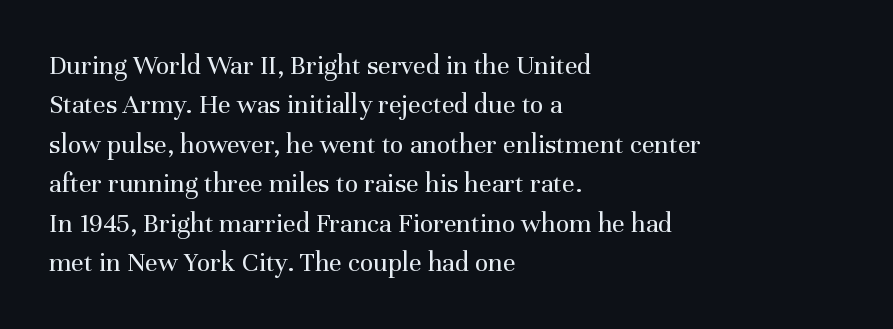
{"serif": "yes", "italic": "no", "bold": "no", "weight": "regular", "width": "normal", "stroke_contrast": "medium", "x_height": "medium", "monospaced": "no", "underline": "no", "align": "left", "line_spacing": "normal", "line_spacing_ratio": 1.41, "letter_spacing": "normal", "letter_spacing_em": 0.0, "glyph_px": 28}
